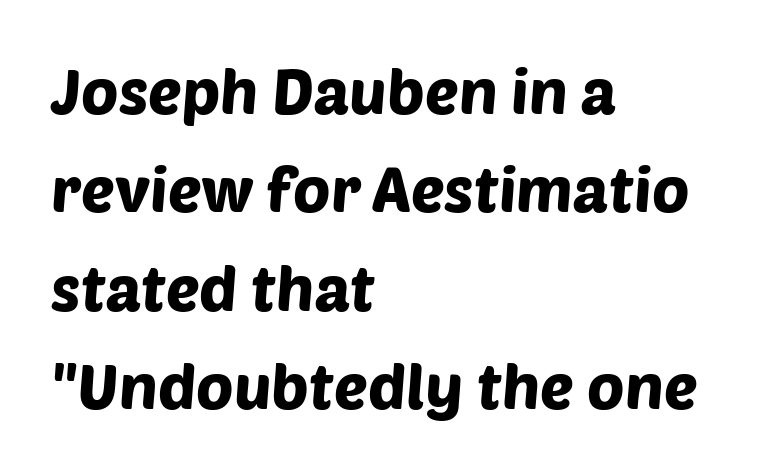
The words here are not underlined. Spacing between characters is what you'd get straight out of the box. Successive baselines arrive at the customary interval. The font family rendered here belongs to the sans-serif group. Think of a printed novel: that variable character pitch is what you see here. Which margin do the lines hug? The left one — the right edge is uneven.
